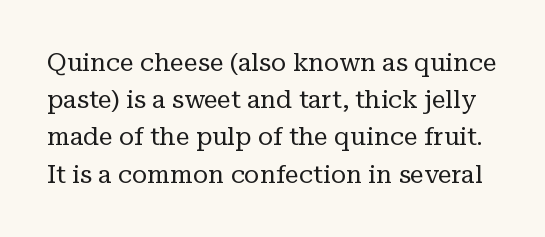
The image shows 25 px text type, upright; set normal line spacing (1.49x), normal letter spacing, not underlined.
